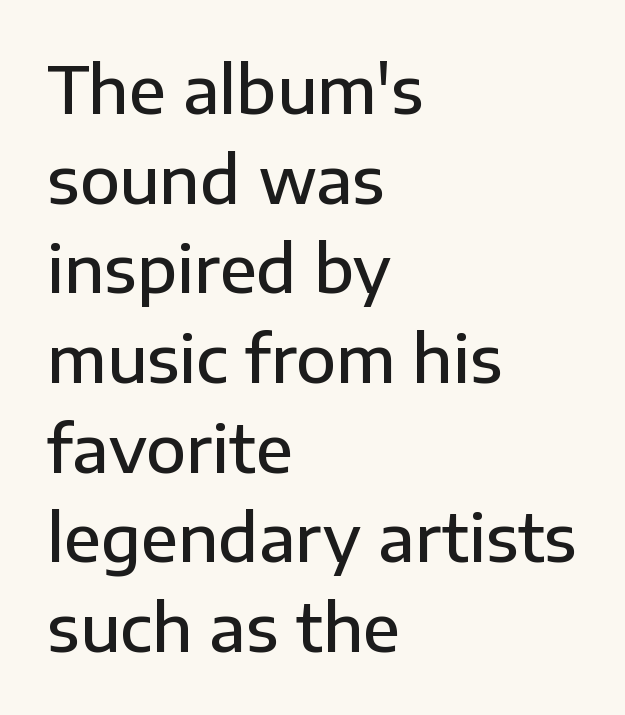
Q: Is the text bold? A: Semi-bold.
Q: Is the text italic (slanted)? A: No, it is upright.
Q: Is the typeface a serif or a sans-serif typeface? A: Sans-serif.
Q: Is the text underlined? A: No.
Q: How is the paragraph aligned? A: Left-aligned.
Q: Is the spacing between letters normal or unusually wide? A: Normal.
Q: Is the spacing between lines tight, normal or loose? A: Normal.
Q: Width (condensed, normal, or wide)? A: Normal.
Q: Stroke contrast? A: Low.
Q: x-height? A: Medium.
Q: Monospaced? A: No.
